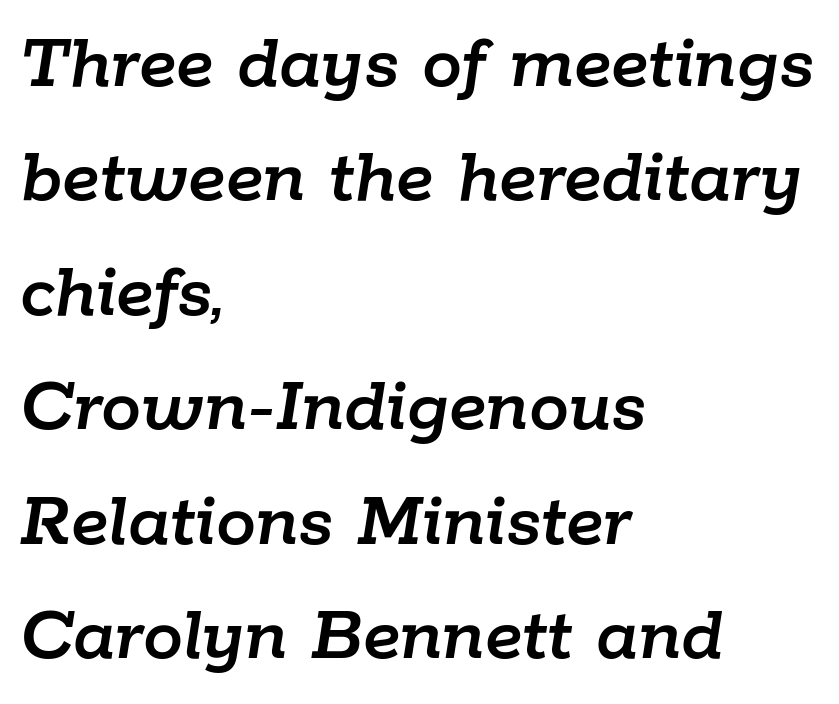
Q: Is the text italic (slanted)? A: Yes, it leans right by about 9 degrees.
Q: Is the text underlined? A: No.
Q: How is the paragraph aligned? A: Left-aligned.
Q: Is the spacing between letters normal or unusually wide? A: Normal.
Q: Is the spacing between lines tight, normal or loose? A: Normal.
Q: Width (condensed, normal, or wide)? A: Normal.
Q: Stroke contrast? A: Low.
Q: x-height? A: Medium.
Q: Monospaced? A: No.
